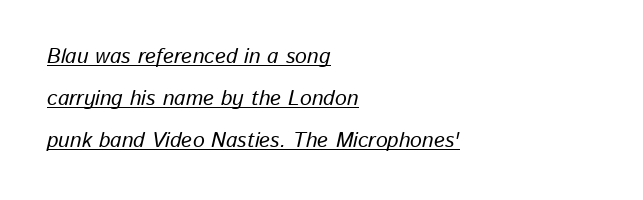
Would a proofreader flag this as italicized? Yes. The lettering is marked with a stroke running underneath it. Alignment: flush left. Students, note that the glyphs here touch the page at normal intervals.
